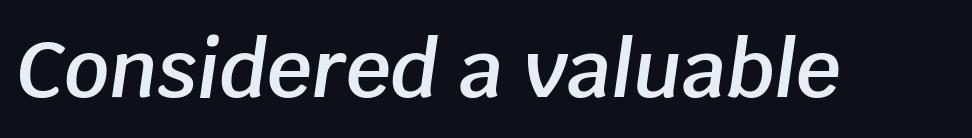
The image shows 79 px semibold type, italic (leaning right); set normal letter spacing, not underlined; low stroke contrast and a large x-height.
